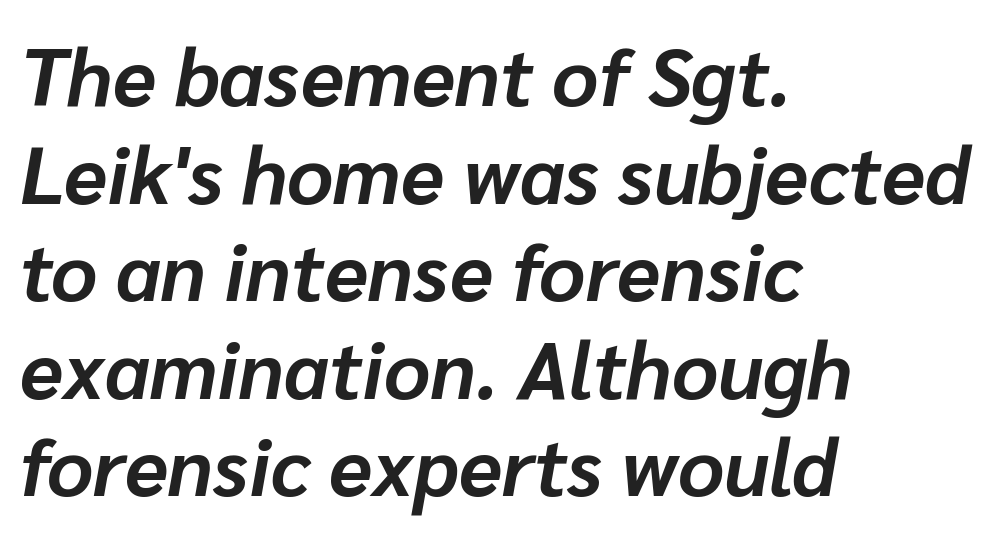
The image shows 80 px bold type, italic (leaning right); set left-aligned, line spacing 1.22x, normal letter spacing, not underlined; low stroke contrast and a medium x-height.
